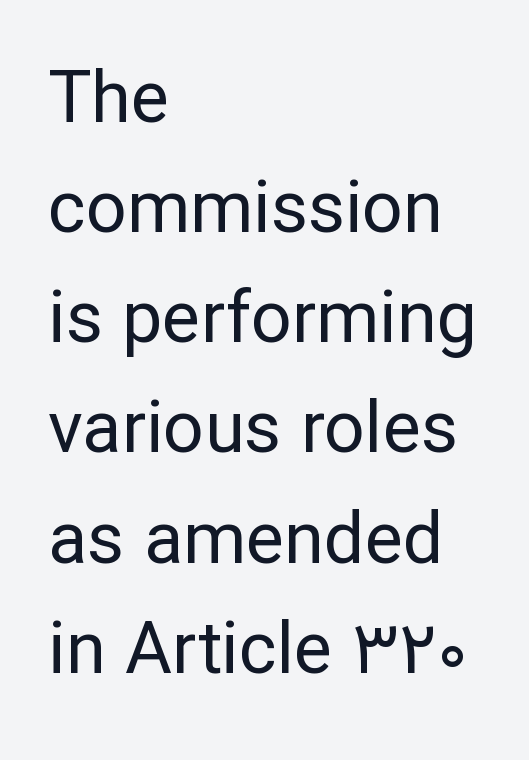
Is this a heavy cut? Hardly; it is regular or lighter. Lines of text with bare space underneath. The face used here is proportionally spaced, like ordinary book or web type. A typesetter would label this face a sans.
